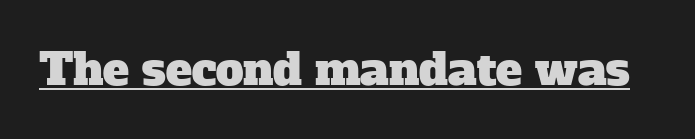
Q: Is the typeface a serif or a sans-serif typeface? A: Serif.
Q: Is the text underlined? A: Yes.
Q: Is the spacing between letters normal or unusually wide? A: Normal.
Q: Width (condensed, normal, or wide)? A: Normal.
Q: Stroke contrast? A: Low.
Q: x-height? A: Medium.
Q: Monospaced? A: No.
